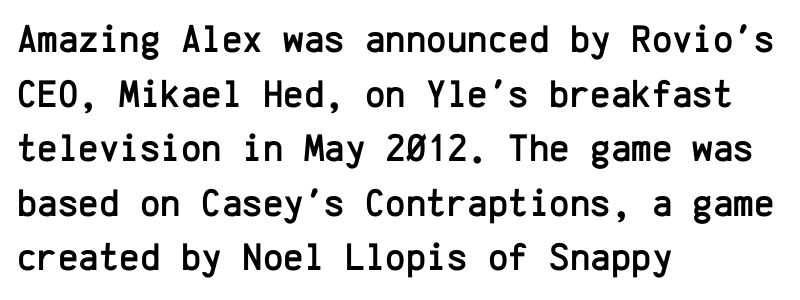
{"serif": "no", "italic": "no", "width": "normal", "stroke_contrast": "low", "x_height": "medium", "monospaced": "yes", "underline": "no", "align": "left", "line_spacing": "normal", "line_spacing_ratio": 1.4, "letter_spacing": "normal", "letter_spacing_em": 0.0, "glyph_px": 39}
